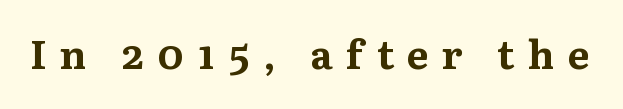
The string is rendered with underlining switched off. Substantial extra tracking has been applied to these lines. Does the lettering tilt? It doesn't — this is upright. The glyphs in this specimen are seriffed. Caption: bold face, heavy strokes. You could not count columns in this text — the font is proportionally spaced.
